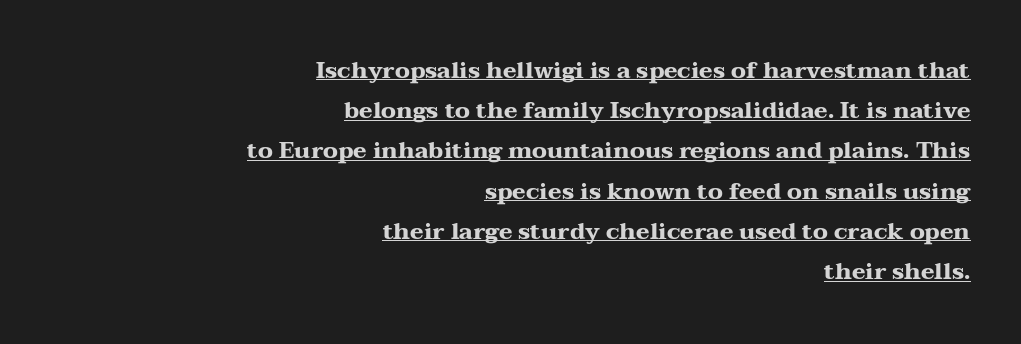
Q: Is the text bold? A: Yes.
Q: Is the text italic (slanted)? A: No, it is upright.
Q: Is the text underlined? A: Yes.
Q: How is the paragraph aligned? A: Right-aligned.
Q: Is the spacing between letters normal or unusually wide? A: Normal.
